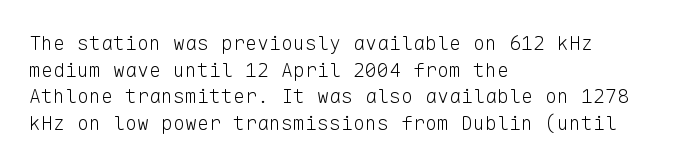
Q: Is the text bold? A: No.
Q: Is the text italic (slanted)? A: No, it is upright.
Q: Is the text underlined? A: No.
Q: How is the paragraph aligned? A: Left-aligned.
Q: Is the spacing between letters normal or unusually wide? A: Normal.
Q: Is the spacing between lines tight, normal or loose? A: Normal.
